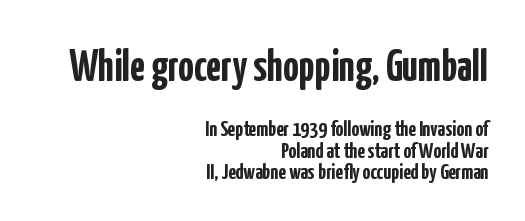
Between these two stacked blocks, the higher one wins on size. A sans-serif font was chosen for this passage. Which margin do the lines hug? The right one — the left edge is uneven. The specimen reads as upright at a glance.
